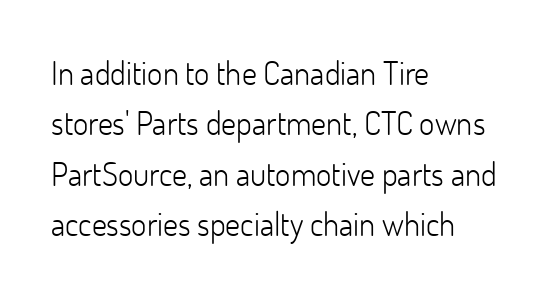
The image shows 33 px light sans-serif type, upright; set left-aligned, normal line spacing (1.53x), normal letter spacing, not underlined; low stroke contrast and a small x-height.
